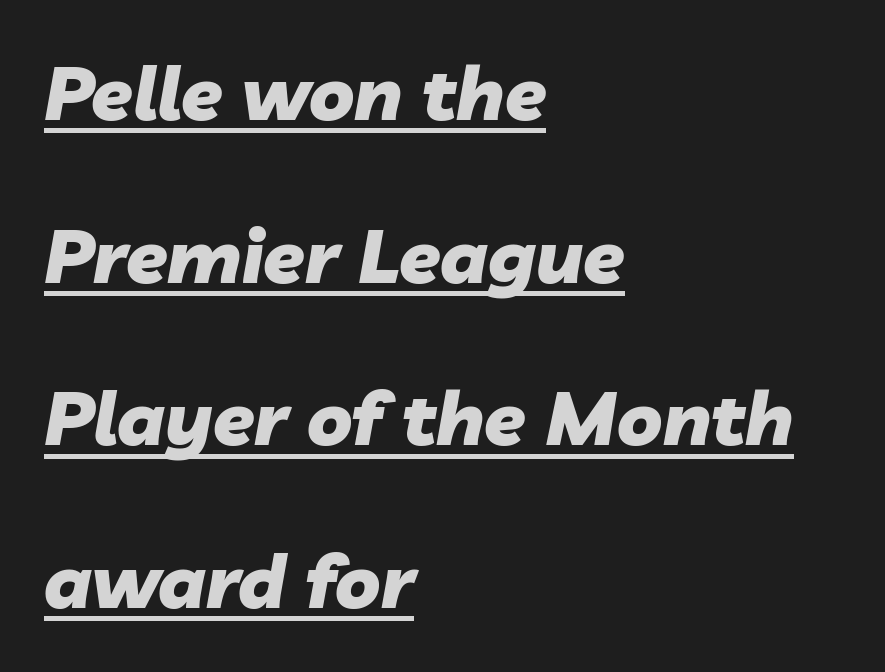
The image shows 75 px heavy type, italic (leaning right); set left-aligned, loose line spacing (2.17x), normal letter spacing, underlined; low stroke contrast and a medium x-height.
